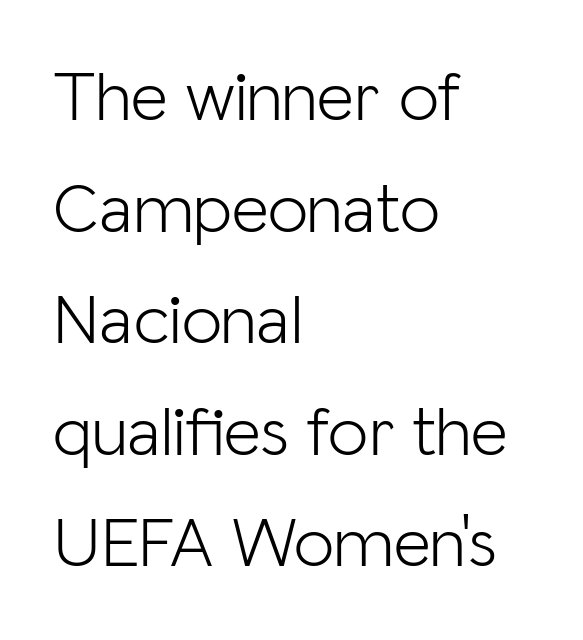
{"serif": "no", "italic": "no", "bold": "no", "weight": "light", "width": "normal", "stroke_contrast": "low", "x_height": "medium", "monospaced": "no", "underline": "no", "align": "left", "line_spacing": "normal", "line_spacing_ratio": 1.55, "letter_spacing": "normal", "letter_spacing_em": 0.0, "glyph_px": 72}
